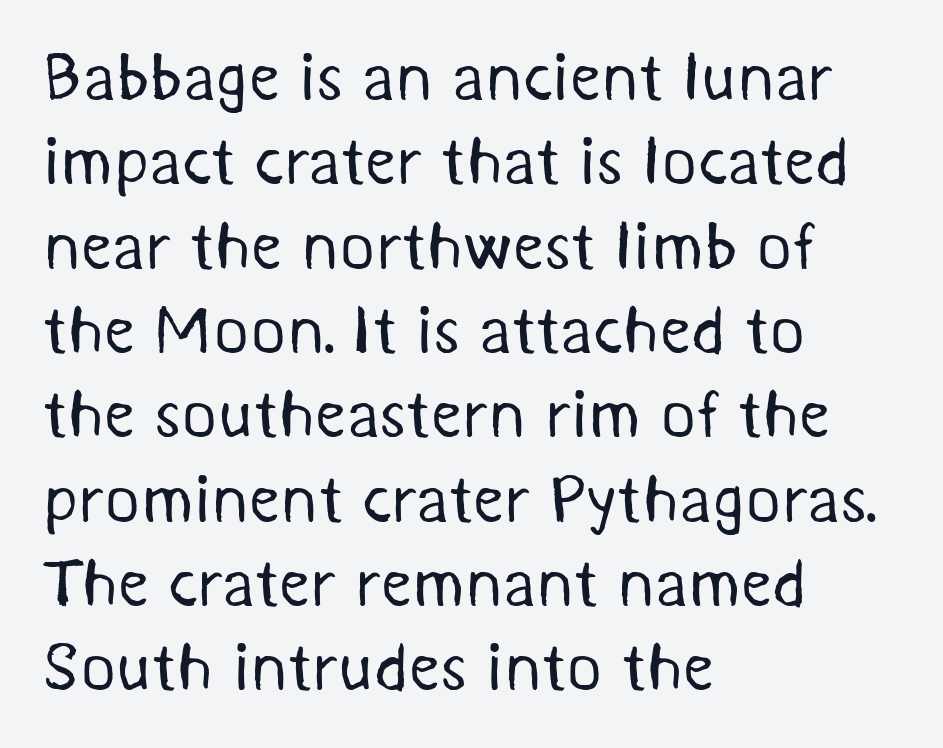
Weight: in the light-to-regular range. Descenders are the only things crossing below the line. The typesetter chose a ragged-right arrangement here. The glyphs in this specimen are sans serif. Varying glyph widths throughout — classic text-font behaviour.
